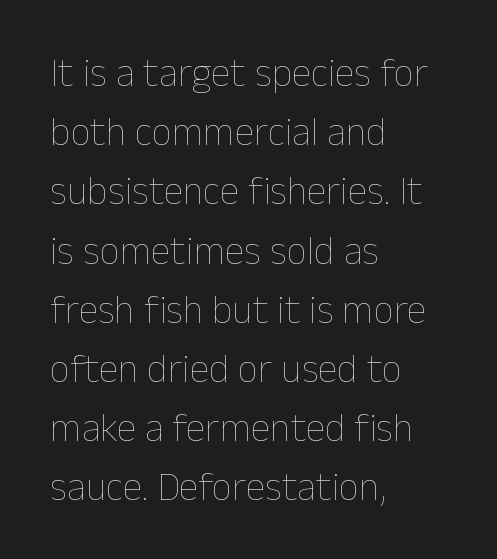
Q: Is the text bold? A: No.
Q: Is the text italic (slanted)? A: No, it is upright.
Q: Is the text underlined? A: No.
Q: How is the paragraph aligned? A: Left-aligned.
Q: Is the spacing between letters normal or unusually wide? A: Normal.
Q: Is the spacing between lines tight, normal or loose? A: Normal.
Q: Width (condensed, normal, or wide)? A: Normal.
Q: Stroke contrast? A: Low.
Q: x-height? A: Medium.
Q: Monospaced? A: No.
